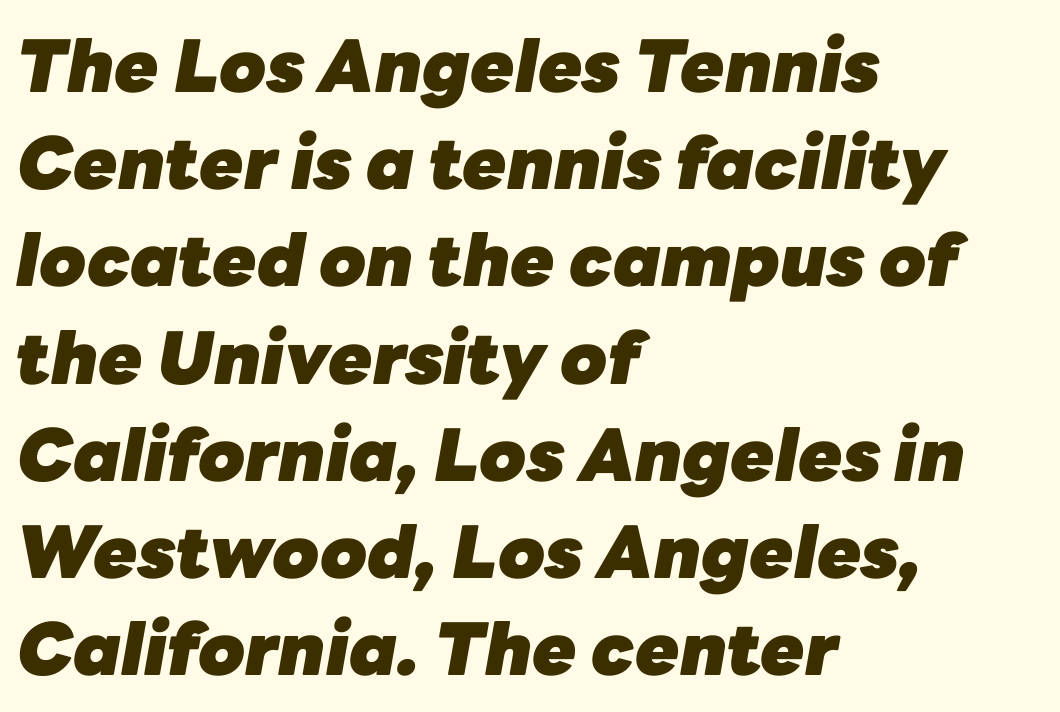
The image shows 72 px heavy type, italic (leaning right); set left-aligned, normal line spacing (1.35x), normal letter spacing, not underlined; low stroke contrast and a medium x-height.
